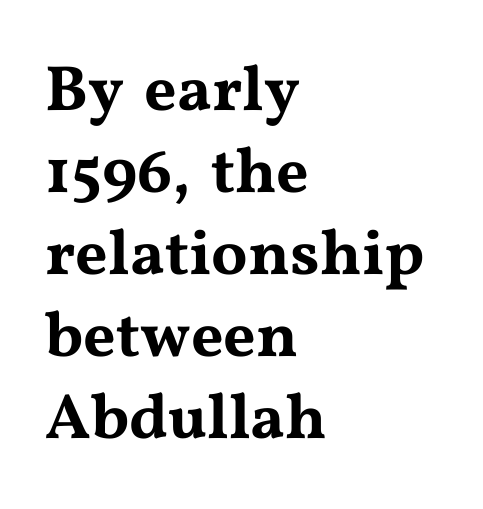
In terms of leading, this rendering sits right in the middle. The type is set solid horizontally, with unmodified tracking. The gap between lines stays unmarked. Look at the bottom of the vertical strokes: they flare into serifs here.
